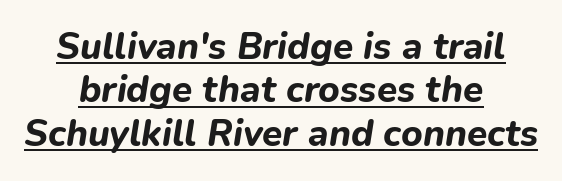
{"italic": "yes", "lean": "right", "slant_degrees": 9, "bold": "yes", "weight": "bold", "width": "normal", "stroke_contrast": "low", "x_height": "medium", "monospaced": "no", "underline": "yes", "align": "center", "line_spacing_ratio": 1.17, "letter_spacing": "normal", "letter_spacing_em": 0.0, "glyph_px": 37}
